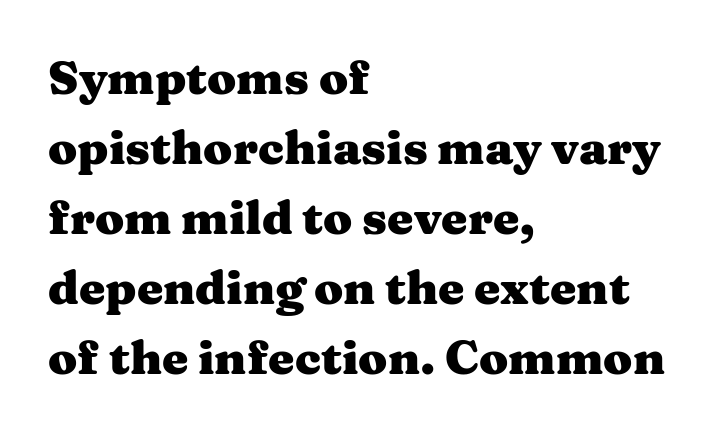
Q: Is the text bold? A: Yes.
Q: Is the text italic (slanted)? A: No, it is upright.
Q: Is the typeface a serif or a sans-serif typeface? A: Serif.
Q: Is the text underlined? A: No.
Q: How is the paragraph aligned? A: Left-aligned.
Q: Is the spacing between letters normal or unusually wide? A: Normal.
Q: Is the spacing between lines tight, normal or loose? A: Normal.
Q: Width (condensed, normal, or wide)? A: Wide.
Q: Stroke contrast? A: Medium.
Q: x-height? A: Medium.
Q: Monospaced? A: No.
